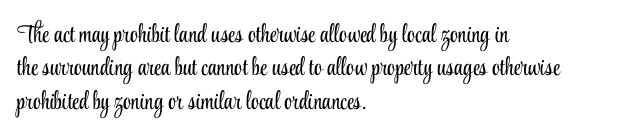
Q: Is the text bold? A: No.
Q: Is the text italic (slanted)? A: Yes.
Q: Is the text underlined? A: No.
Q: How is the paragraph aligned? A: Left-aligned.
Q: Is the spacing between letters normal or unusually wide? A: Normal.
Q: Is the spacing between lines tight, normal or loose? A: Normal.
